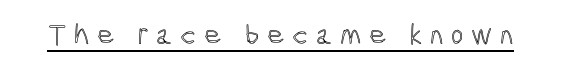
The letters advance in unequal steps, a hallmark of proportional type. Does the lettering tilt? It doesn't — this is upright. This rendering features underlined lettering. Is the letter spacing exaggerated? Yes — the characters are pushed far apart.
